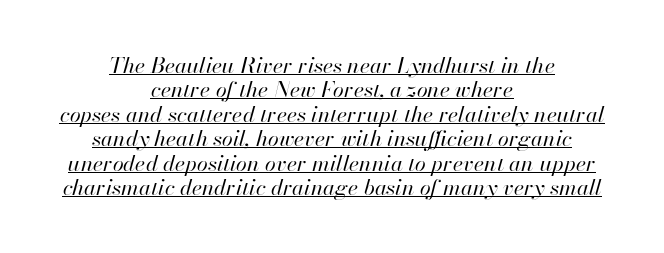
Q: Is the text bold? A: No.
Q: Is the text italic (slanted)? A: Yes, it leans right by about 13 degrees.
Q: Is the text underlined? A: Yes.
Q: How is the paragraph aligned? A: Centered.
Q: Is the spacing between letters normal or unusually wide? A: Normal.
Q: Is the spacing between lines tight, normal or loose? A: Tight.
